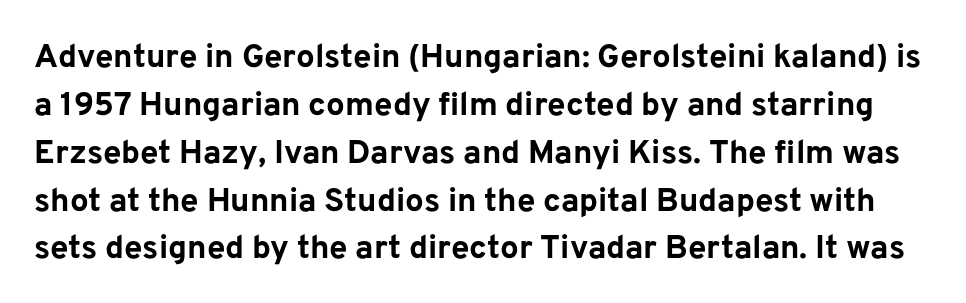
Q: Is the text bold? A: Yes.
Q: Is the text italic (slanted)? A: No, it is upright.
Q: Is the typeface a serif or a sans-serif typeface? A: Sans-serif.
Q: Is the text underlined? A: No.
Q: Is the spacing between letters normal or unusually wide? A: Normal.
Q: Is the spacing between lines tight, normal or loose? A: Normal.
Q: Width (condensed, normal, or wide)? A: Normal.
Q: Stroke contrast? A: Low.
Q: x-height? A: Medium.
Q: Monospaced? A: No.
